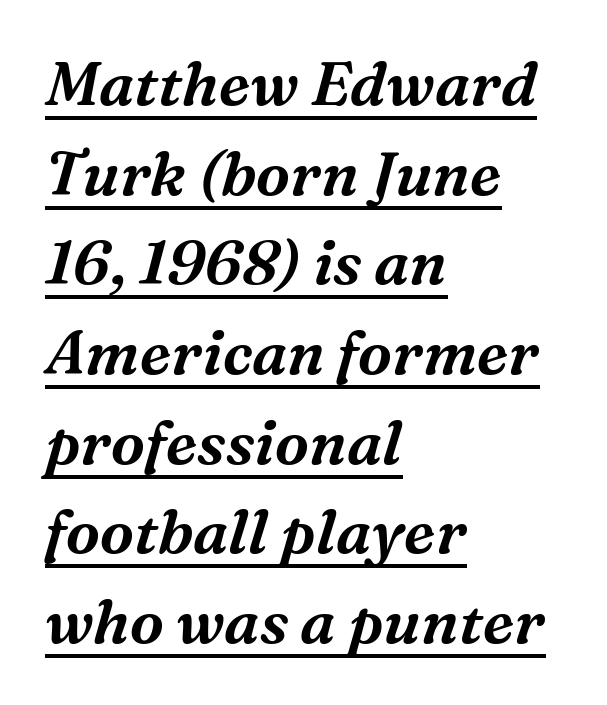
This sample keeps an unexceptional amount of space between lines. When letters slant like this, we call the style italic. Spacing verdict: proportional, widths tailored to each character. The compositor pushed each line to the left boundary. You could call the tracking neutral — neither tight nor loose.
